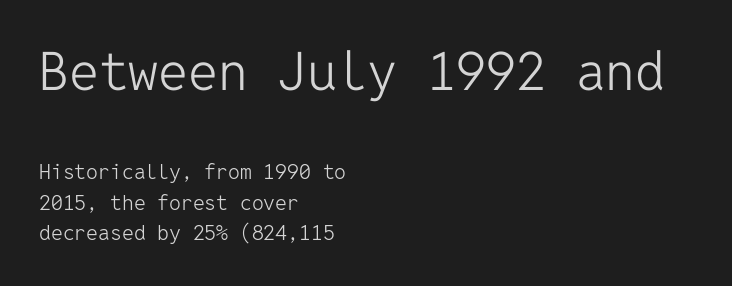
The image shows 53 px light sans-serif type, upright, monospaced; set left-aligned, normal line spacing (1.45x), normal letter spacing, not underlined; the first (top) block is 2.52x larger; low stroke contrast and a medium x-height.
